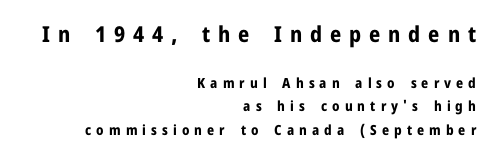
{"italic": "no", "bold": "yes", "underline": "no", "align": "right", "line_spacing": "normal", "line_spacing_ratio": 1.69, "letter_spacing": "wide", "letter_spacing_em": 0.36, "larger_block": "first", "size_ratio": 1.57, "glyph_px": 22}
